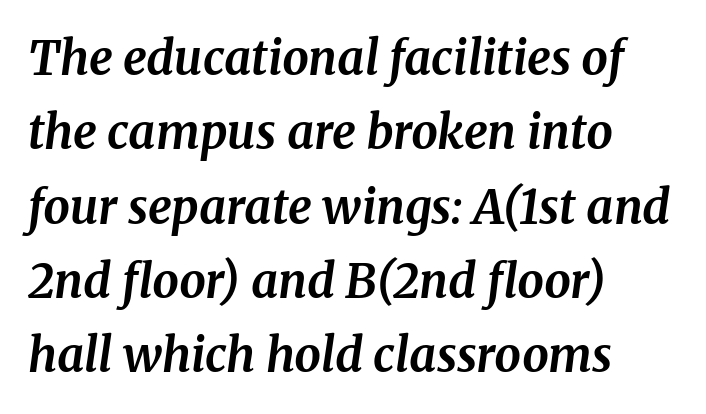
Designer's note — italics engaged. Summary of weight: heavy, a full bold. These lines sit exactly where default settings would place them. This sample has the flowing, uneven cadence of proportional lettering.
